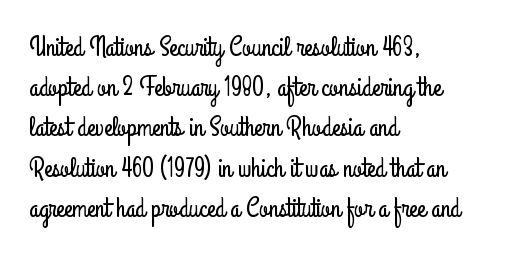
Q: Is the text underlined? A: No.
Q: How is the paragraph aligned? A: Left-aligned.
Q: Is the spacing between letters normal or unusually wide? A: Normal.
Q: Is the spacing between lines tight, normal or loose? A: Normal.
